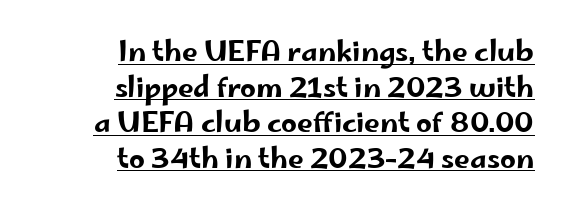
Q: Is the text italic (slanted)? A: No, it is upright.
Q: Is the typeface a serif or a sans-serif typeface? A: Sans-serif.
Q: Is the text underlined? A: Yes.
Q: How is the paragraph aligned? A: Right-aligned.
Q: Is the spacing between letters normal or unusually wide? A: Normal.
Q: Is the spacing between lines tight, normal or loose? A: Normal.
Q: Width (condensed, normal, or wide)? A: Wide.
Q: Stroke contrast? A: Low.
Q: x-height? A: Small.
Q: Monospaced? A: No.
